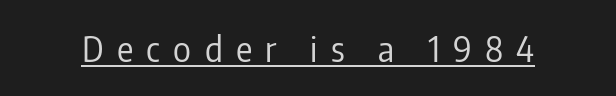
The image shows 34 px regular-weight, condensed sans-serif type, upright; set unusually wide letter spacing (+0.39 em), underlined; low stroke contrast and a medium x-height.
